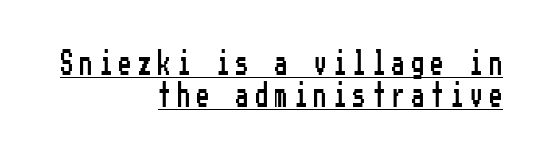
{"italic": "no", "underline": "yes", "align": "right", "line_spacing": "normal", "line_spacing_ratio": 1.3, "letter_spacing": "wide", "letter_spacing_em": 0.28, "glyph_px": 25}
